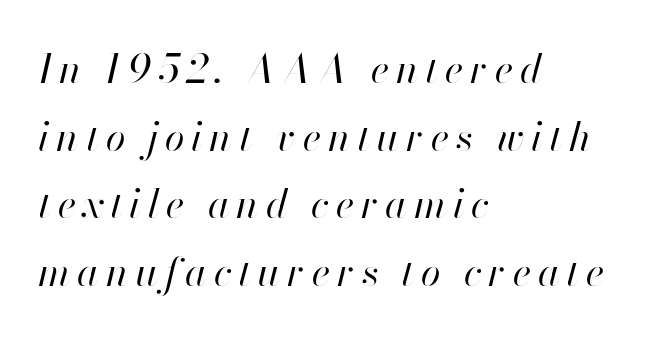
The image shows 40 px regular-weight type, italic (leaning right); set left-aligned, normal line spacing (1.69x), not underlined; high stroke contrast and a small x-height.
